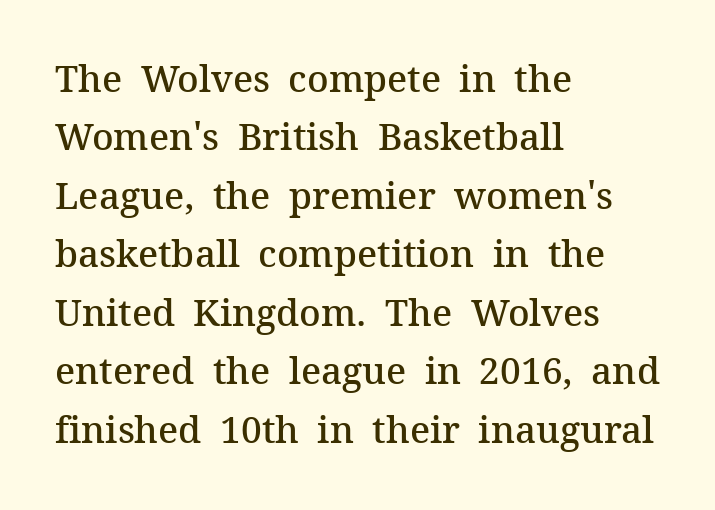
Q: Is the text bold? A: Semi-bold.
Q: Is the text italic (slanted)? A: No, it is upright.
Q: Is the typeface a serif or a sans-serif typeface? A: Serif.
Q: Is the text underlined? A: No.
Q: How is the paragraph aligned? A: Left-aligned.
Q: Is the spacing between letters normal or unusually wide? A: Normal.
Q: Is the spacing between lines tight, normal or loose? A: Normal.
Q: Width (condensed, normal, or wide)? A: Normal.
Q: Stroke contrast? A: Medium.
Q: x-height? A: Medium.
Q: Monospaced? A: No.
